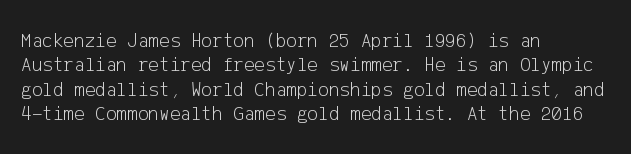
{"italic": "no", "bold": "no", "underline": "no", "align": "left", "line_spacing_ratio": 1.22, "letter_spacing": "normal", "letter_spacing_em": 0.0, "glyph_px": 20}
